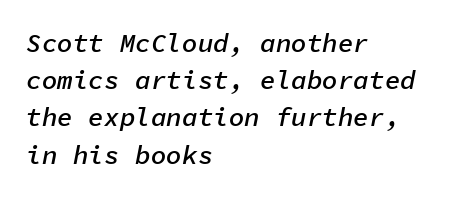
{"italic": "yes", "lean": "right", "slant_degrees": 11, "bold": "semi", "underline": "no", "align": "left", "line_spacing": "normal", "line_spacing_ratio": 1.43, "letter_spacing": "normal", "letter_spacing_em": 0.0, "glyph_px": 26}
